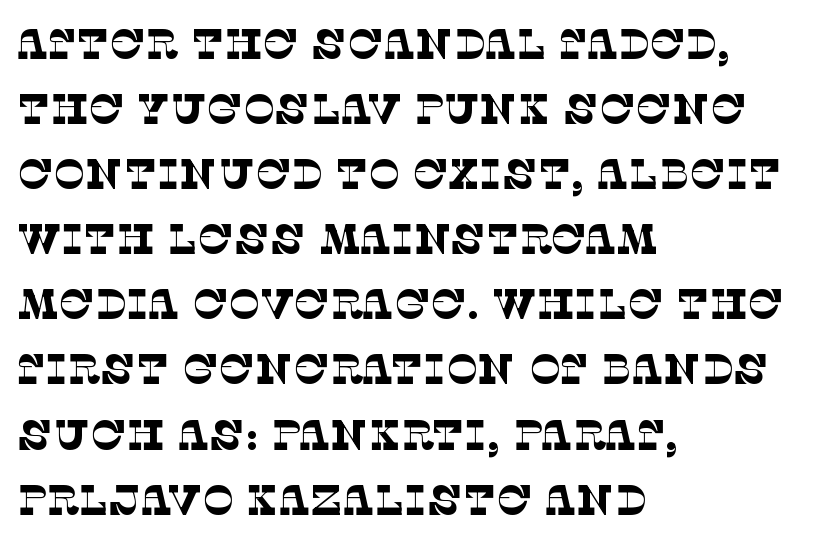
{"serif": "yes", "bold": "no", "weight": "thin", "width": "normal", "stroke_contrast": "low", "x_height": "large", "monospaced": "no", "underline": "no", "align": "left", "line_spacing": "normal", "line_spacing_ratio": 1.55, "letter_spacing": "normal", "letter_spacing_em": 0.0, "glyph_px": 42}
